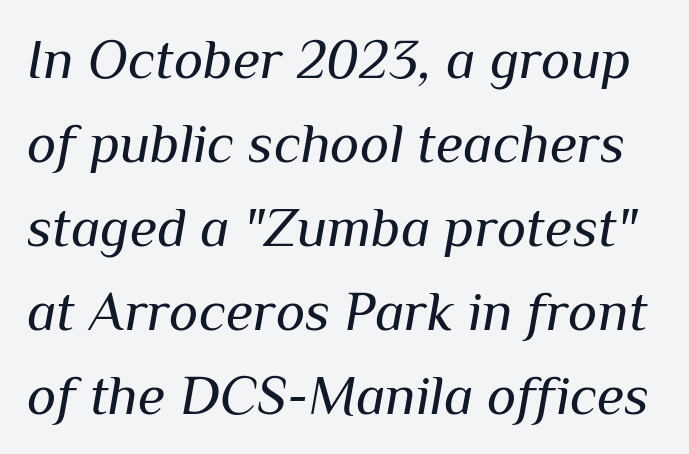
Unmarked baselines from the first word to the last. Caption: standard tracking, unaltered. The letters look calm and open, with moderate or lighter stems. The line-height multiplier appears to be the usual default. Tall strokes in this sample are angled rather than plumb.
